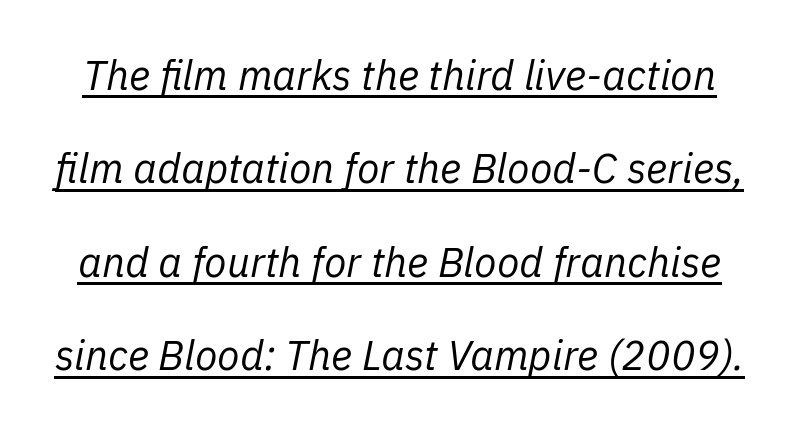
{"italic": "yes", "lean": "right", "slant_degrees": 11, "bold": "no", "weight": "regular", "width": "normal", "stroke_contrast": "low", "x_height": "medium", "monospaced": "no", "underline": "yes", "line_spacing": "loose", "line_spacing_ratio": 2.28, "letter_spacing": "normal", "letter_spacing_em": 0.0, "glyph_px": 41}
